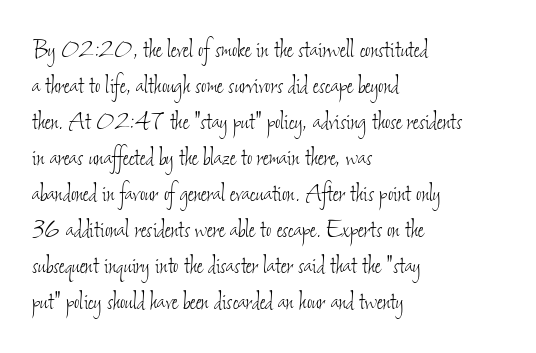
Q: Is the text bold? A: No.
Q: Is the text underlined? A: No.
Q: How is the paragraph aligned? A: Left-aligned.
Q: Is the spacing between letters normal or unusually wide? A: Normal.
Q: Width (condensed, normal, or wide)? A: Condensed.
Q: Stroke contrast? A: Low.
Q: x-height? A: Small.
Q: Monospaced? A: No.
